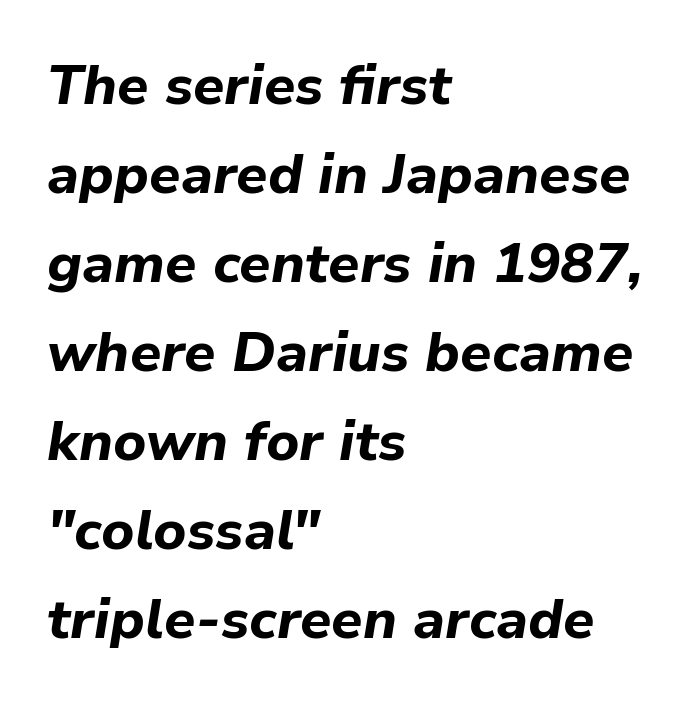
Q: Is the text bold? A: Yes.
Q: Is the text italic (slanted)? A: Yes, it leans right by about 9 degrees.
Q: Is the text underlined? A: No.
Q: How is the paragraph aligned? A: Left-aligned.
Q: Is the spacing between letters normal or unusually wide? A: Normal.
Q: Is the spacing between lines tight, normal or loose? A: Normal.
Q: Width (condensed, normal, or wide)? A: Normal.
Q: Stroke contrast? A: Low.
Q: x-height? A: Medium.
Q: Monospaced? A: No.
